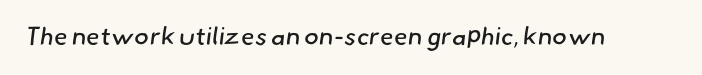
{"bold": "no", "underline": "no", "letter_spacing": "normal", "letter_spacing_em": 0.0, "glyph_px": 25}
